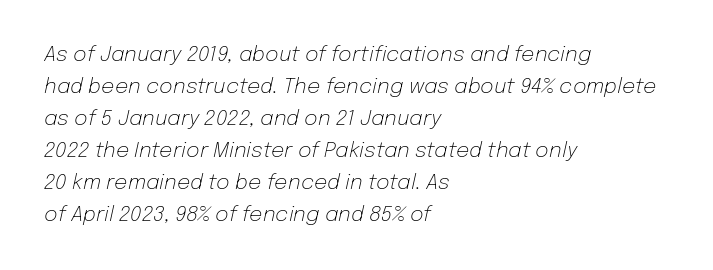
This is not heavy type; no bold has been used. A clean baseline with only descenders dipping below it. Notice how the stems are inclined rather than vertical — that's the hallmark of italics. Compared with a centered layout, this one pins lines to the left instead. The designer left line spacing at the default.
